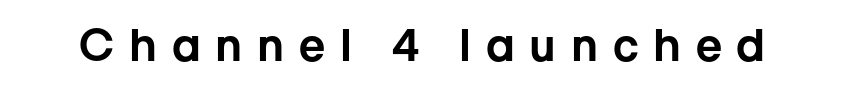
The image shows 43 px sans-serif type, upright; set unusually wide letter spacing (+0.34 em), not underlined; low stroke contrast and a medium x-height.
